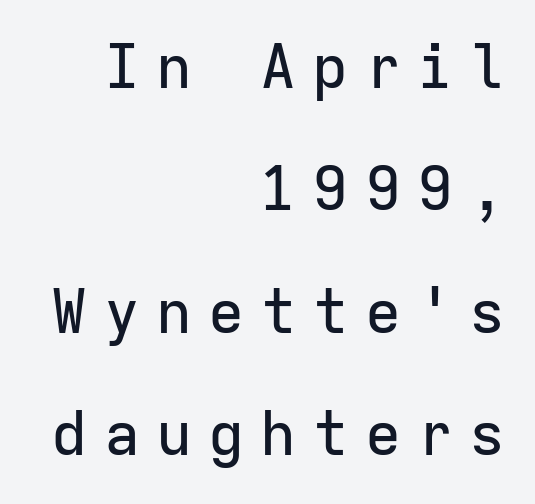
Reading down the block, your eye finds every line finishing at a fixed right position. This rendering widens character spacing well past its baseline value. The letters march in equal steps, a hallmark of fixed-pitch type. Classification — sans serif. Nobody drew a line under any word here. The lettering holds an erect, upright posture throughout.
